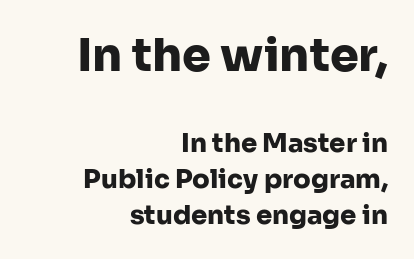
{"serif": "no", "italic": "no", "bold": "yes", "weight": "heavy", "width": "normal", "stroke_contrast": "low", "x_height": "medium", "monospaced": "no", "underline": "no", "align": "right", "line_spacing": "normal", "line_spacing_ratio": 1.38, "letter_spacing": "normal", "letter_spacing_em": 0.0, "larger_block": "first", "size_ratio": 1.77, "glyph_px": 46}
